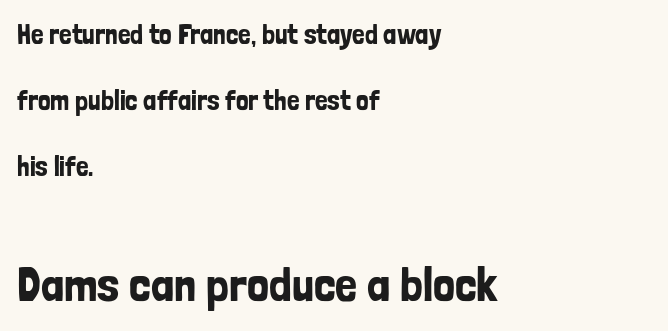
{"serif": "no", "italic": "no", "width": "condensed", "stroke_contrast": "low", "x_height": "medium", "monospaced": "no", "underline": "no", "align": "left", "line_spacing": "loose", "line_spacing_ratio": 2.36, "letter_spacing": "normal", "letter_spacing_em": 0.0, "larger_block": "second", "size_ratio": 1.75, "glyph_px": 49}
